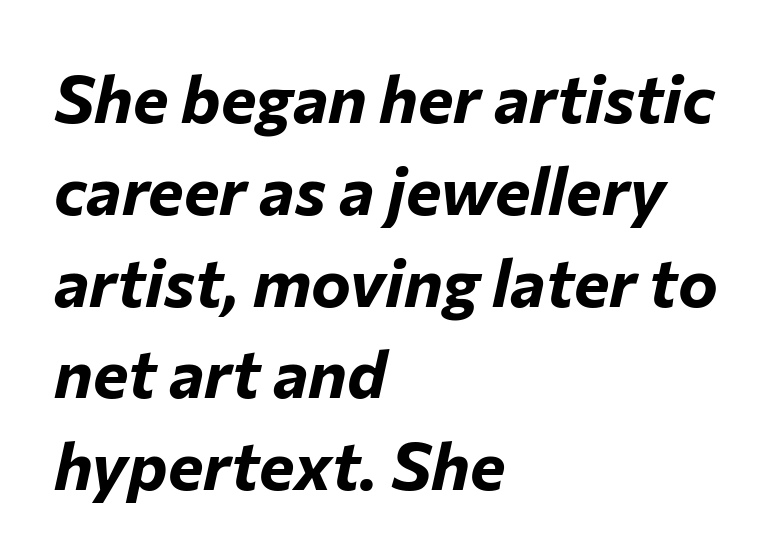
Reading down the column, the eye jumps a familiar distance to each next line. A typesetter would call this zero additional tracking. Spacing verdict: proportional, widths tailored to each character. Underline: absent. Every row of glyphs begins at an identical x-position on the left.
